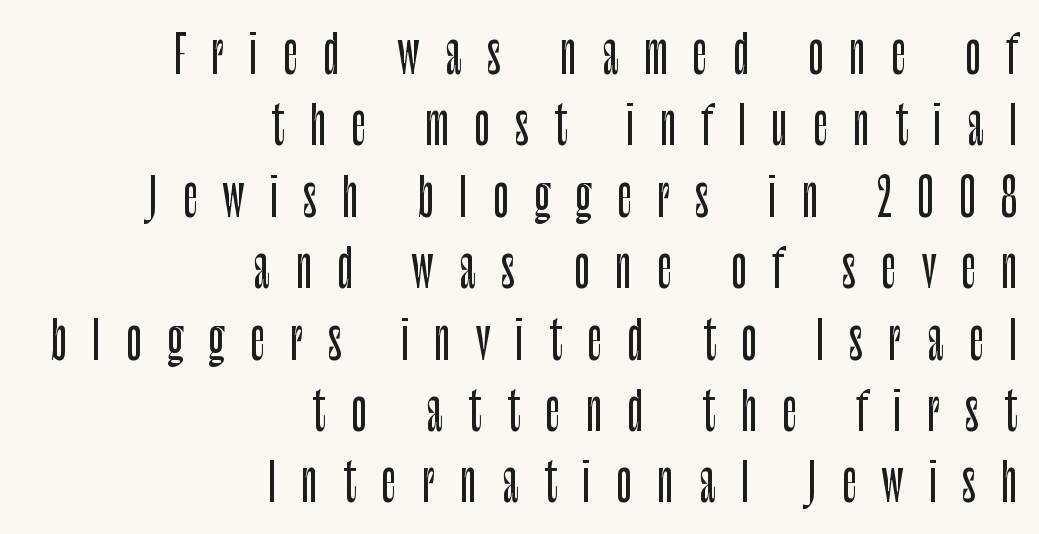
The image shows 51 px condensed sans-serif type, upright; set right-aligned, normal line spacing (1.4x), unusually wide letter spacing (+0.5 em), not underlined; low stroke contrast and a large x-height.
